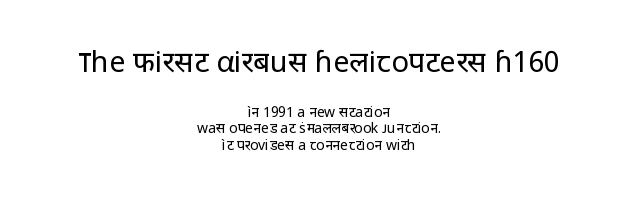
The image shows 29 px regular-weight sans-serif type, upright; set centered, line spacing 1.19x, normal letter spacing, not underlined; the first (top) block is 2.07x larger; low stroke contrast and a medium x-height.
